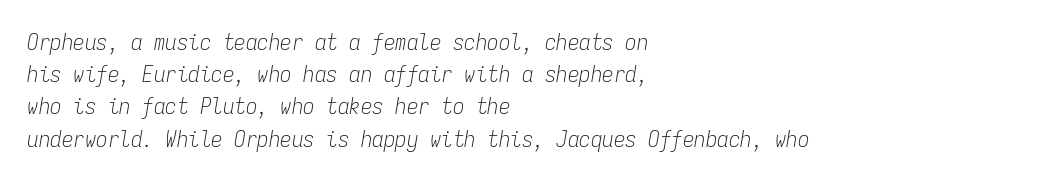
The image shows 23 px text type, italic (leaning right); set left-aligned, normal line spacing (1.4x), normal letter spacing, not underlined.
